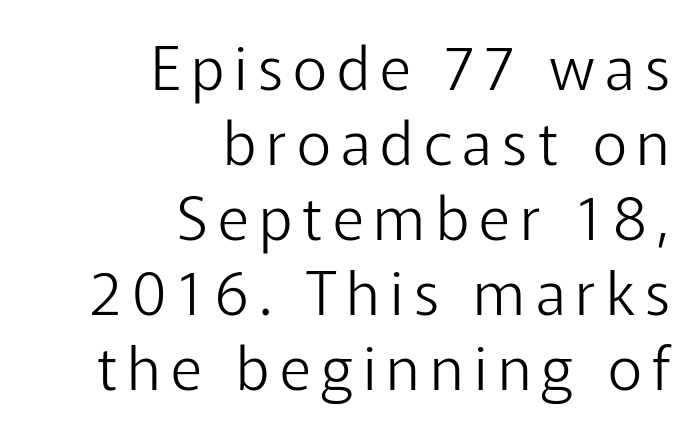
{"serif": "no", "italic": "no", "bold": "no", "weight": "light", "width": "normal", "stroke_contrast": "low", "x_height": "medium", "monospaced": "no", "underline": "no", "align": "right", "line_spacing": "normal", "line_spacing_ratio": 1.25, "glyph_px": 60}
